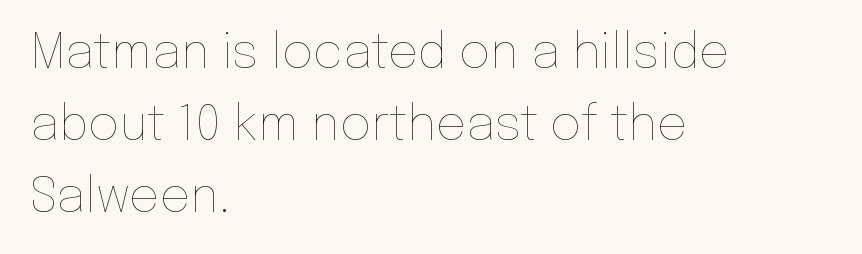
{"italic": "no", "bold": "no", "weight": "thin", "width": "normal", "stroke_contrast": "low", "x_height": "medium", "monospaced": "no", "underline": "no", "align": "left", "line_spacing": "normal", "line_spacing_ratio": 1.5, "letter_spacing": "normal", "letter_spacing_em": 0.0, "glyph_px": 48}
